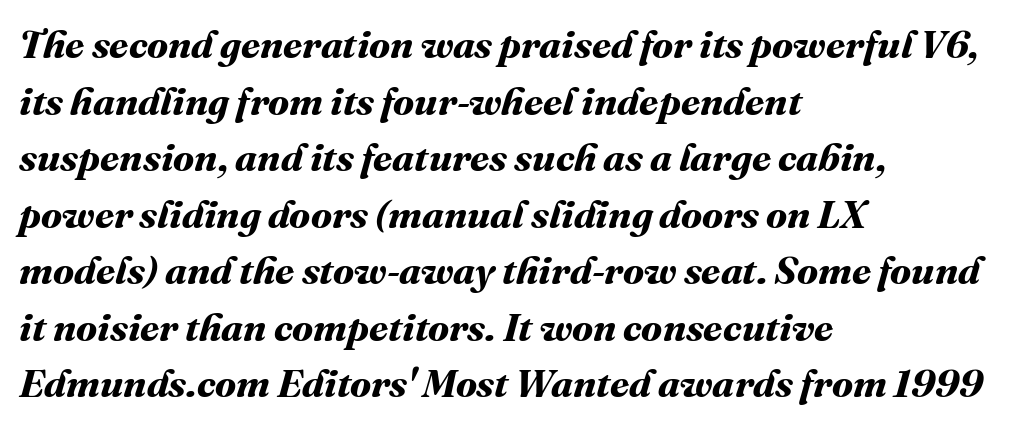
This rendering uses left alignment, leaving the right contour irregular. The passage shown has conventional tracking throughout. Students, observe: this is what conventionally led text looks like. Looks like regular typesetting: each glyph gets only the width it needs. Pretty heavy lettering here — definitely bold. A bare baseline throughout the passage.
